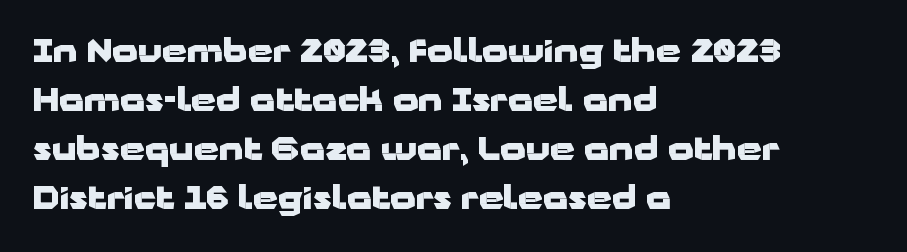
{"serif": "no", "italic": "no", "bold": "yes", "weight": "heavy", "width": "wide", "stroke_contrast": "low", "x_height": "medium", "monospaced": "no", "underline": "no", "align": "left", "line_spacing": "normal", "line_spacing_ratio": 1.53, "letter_spacing": "normal", "letter_spacing_em": 0.0, "glyph_px": 32}
